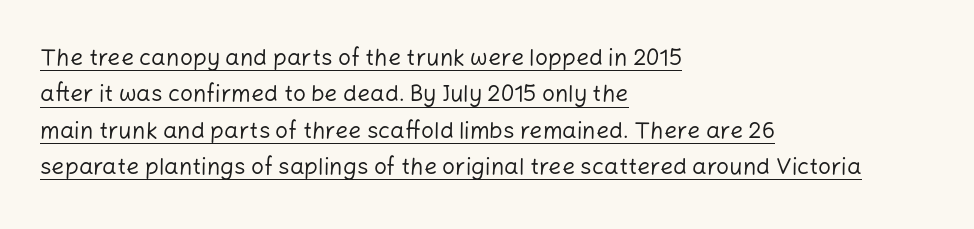
The image shows 23 px text type, upright; set left-aligned, normal line spacing (1.58x), normal letter spacing, underlined.
